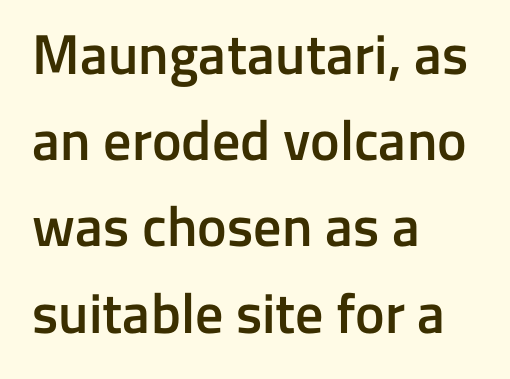
{"serif": "no", "italic": "no", "bold": "semi", "weight": "semibold", "width": "normal", "stroke_contrast": "low", "x_height": "medium", "monospaced": "no", "underline": "no", "align": "left", "line_spacing": "normal", "line_spacing_ratio": 1.54, "letter_spacing": "normal", "letter_spacing_em": 0.0, "glyph_px": 56}
